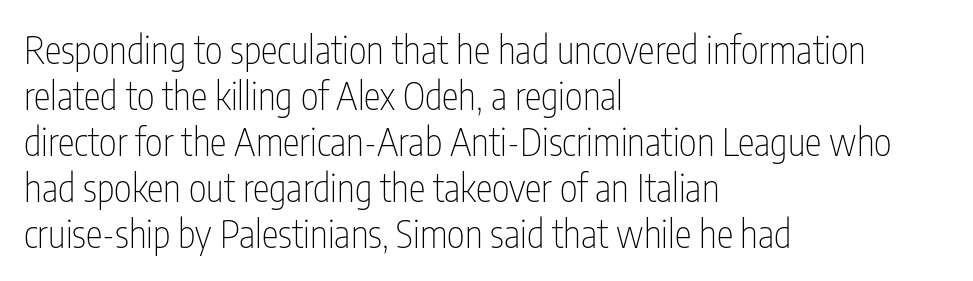
The image shows 38 px thin, condensed sans-serif type, upright; set left-aligned, line spacing 1.21x, normal letter spacing, not underlined; low stroke contrast and a medium x-height.
